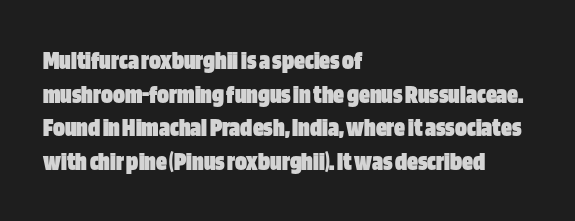
{"italic": "no", "bold": "yes", "underline": "no", "align": "left", "line_spacing": "normal", "line_spacing_ratio": 1.25, "letter_spacing": "normal", "letter_spacing_em": 0.0, "glyph_px": 27}
